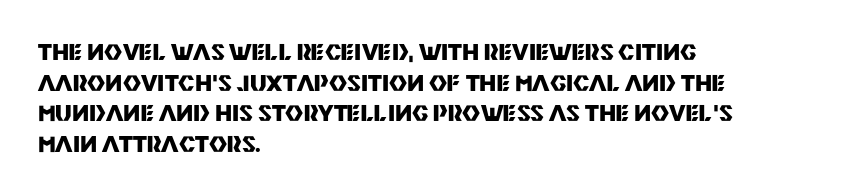
{"italic": "no", "bold": "yes", "underline": "no", "align": "left", "line_spacing": "normal", "line_spacing_ratio": 1.39, "letter_spacing": "normal", "letter_spacing_em": 0.0, "glyph_px": 22}
